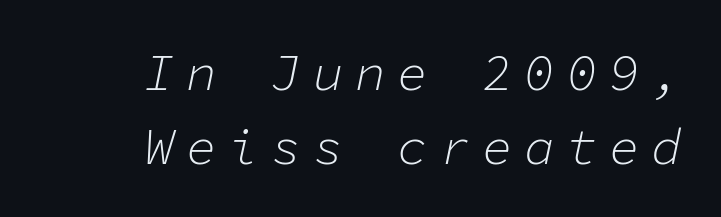
{"italic": "yes", "lean": "right", "slant_degrees": 11, "bold": "no", "weight": "light", "width": "normal", "stroke_contrast": "low", "x_height": "medium", "monospaced": "yes", "underline": "no", "align": "right", "line_spacing": "normal", "line_spacing_ratio": 1.45, "letter_spacing": "wide", "letter_spacing_em": 0.23, "glyph_px": 51}
